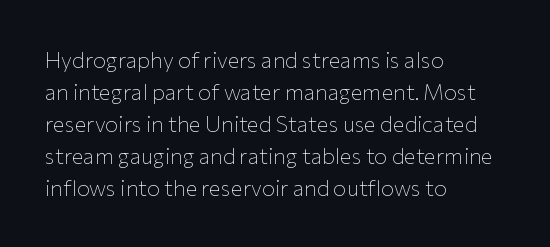
The image shows 22 px text type, upright; set left-aligned, normal line spacing (1.46x), normal letter spacing, not underlined.
